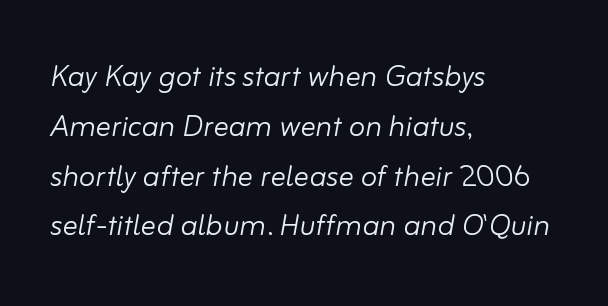
The line texture is even and compact thanks to regular tracking. The passage shown is typed in a proportional face where columns would drift. The space between consecutive lines is moderate. No word sits above an underline. Stroke thickness stays within the range of a standard reading face or lighter. The whole block is typeset with a tilt.
